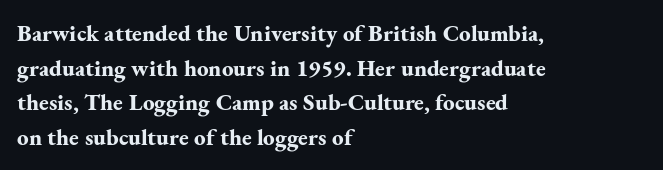
Every stem runs plumb, perpendicular to the baseline. The typesetting leans heavy: a genuine bold. Anything drawn beneath the words? Only blank space. The paragraph shown leans on its left margin. In terms of letterspacing, this is plain default setting. The space between consecutive lines is moderate.
